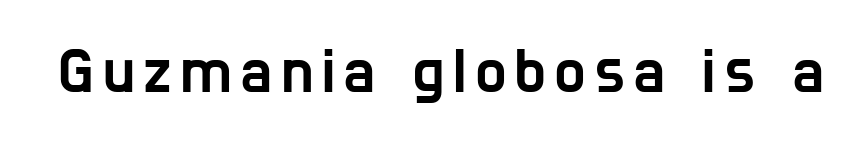
This is the regular roman posture of the typeface. Looks like regular typesetting: each glyph gets only the width it needs. No word sits above an underline. Nope, no serifs anywhere on these letters.
